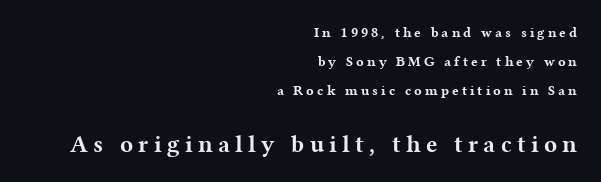
{"italic": "no", "bold": "yes", "underline": "no", "align": "right", "line_spacing": "loose", "line_spacing_ratio": 2.06, "letter_spacing": "wide", "letter_spacing_em": 0.22, "larger_block": "second", "size_ratio": 1.71, "glyph_px": 24}
